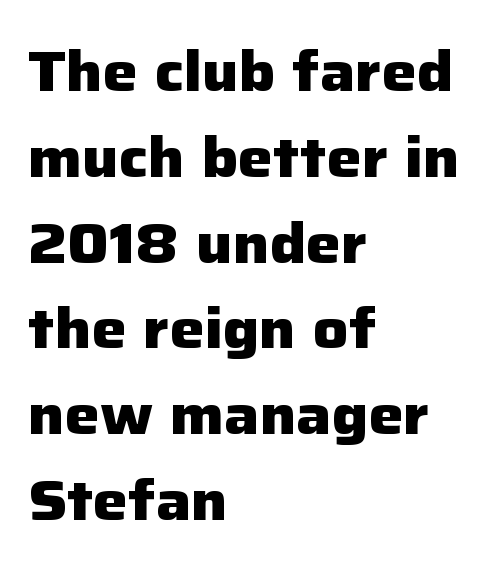
{"serif": "no", "italic": "no", "bold": "yes", "weight": "heavy", "width": "normal", "stroke_contrast": "low", "x_height": "medium", "monospaced": "no", "underline": "no", "align": "left", "line_spacing": "normal", "line_spacing_ratio": 1.56, "letter_spacing": "normal", "letter_spacing_em": 0.0, "glyph_px": 55}
